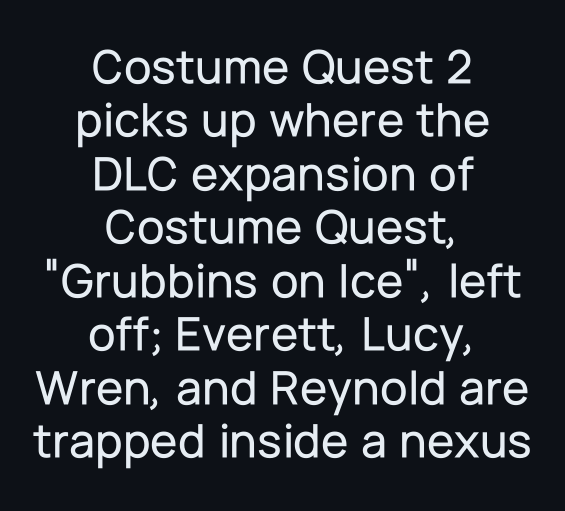
The image shows 50 px sans-serif type, upright; set centered, tight line spacing (1.07x), normal letter spacing, not underlined; low stroke contrast and a medium x-height.
